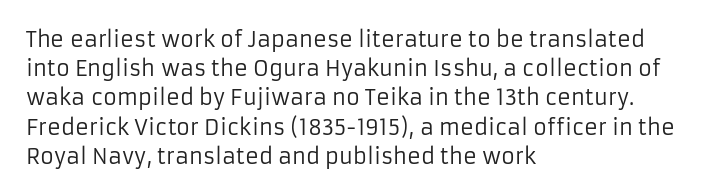
{"italic": "no", "bold": "no", "underline": "no", "align": "left", "line_spacing": "normal", "line_spacing_ratio": 1.39, "letter_spacing": "normal", "letter_spacing_em": 0.0, "glyph_px": 21}
